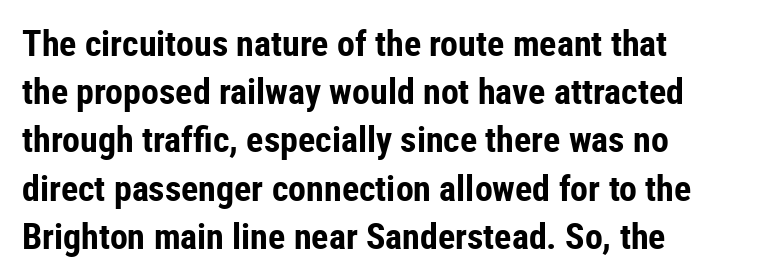
The image shows 36 px bold, condensed sans-serif type, upright; set left-aligned, normal line spacing (1.34x), normal letter spacing, not underlined; low stroke contrast and a medium x-height.
